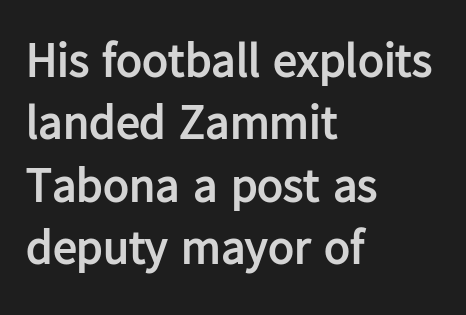
Q: Is the text bold? A: Yes.
Q: Is the text italic (slanted)? A: No, it is upright.
Q: Is the typeface a serif or a sans-serif typeface? A: Sans-serif.
Q: Is the text underlined? A: No.
Q: How is the paragraph aligned? A: Left-aligned.
Q: Is the spacing between letters normal or unusually wide? A: Normal.
Q: Is the spacing between lines tight, normal or loose? A: Normal.
Q: Width (condensed, normal, or wide)? A: Normal.
Q: Stroke contrast? A: Low.
Q: x-height? A: Medium.
Q: Monospaced? A: No.
